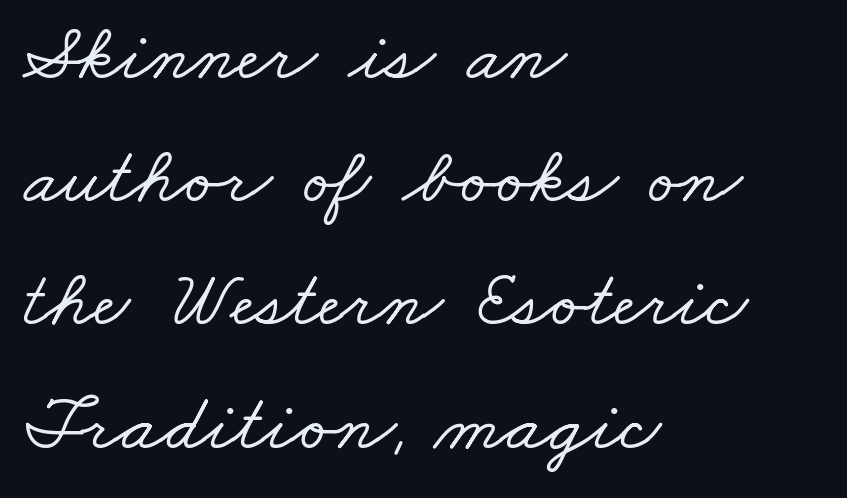
Q: Is the typeface a serif or a sans-serif typeface? A: Serif.
Q: Is the text underlined? A: No.
Q: How is the paragraph aligned? A: Left-aligned.
Q: Is the spacing between letters normal or unusually wide? A: Normal.
Q: Is the spacing between lines tight, normal or loose? A: Normal.
Q: Width (condensed, normal, or wide)? A: Wide.
Q: Stroke contrast? A: Low.
Q: x-height? A: Small.
Q: Monospaced? A: No.
